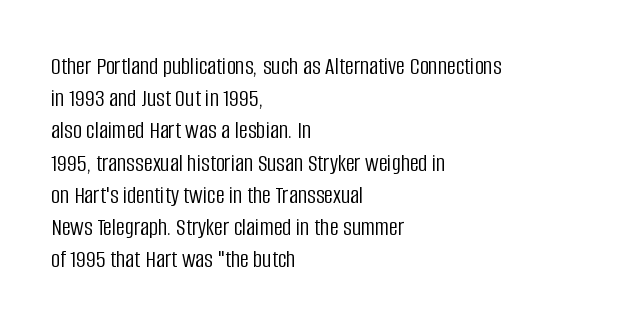
The image shows 25 px text type, upright; set left-aligned, normal line spacing (1.29x), normal letter spacing, not underlined.
